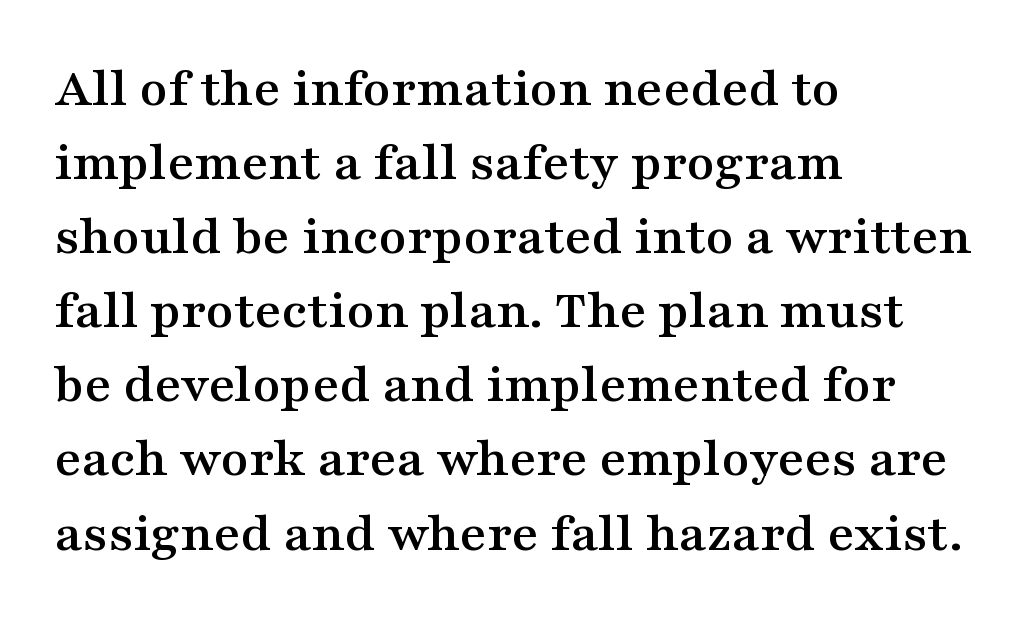
The image shows 57 px wide serif type, upright; set left-aligned, normal line spacing (1.3x), normal letter spacing, not underlined; medium stroke contrast and a medium x-height.
